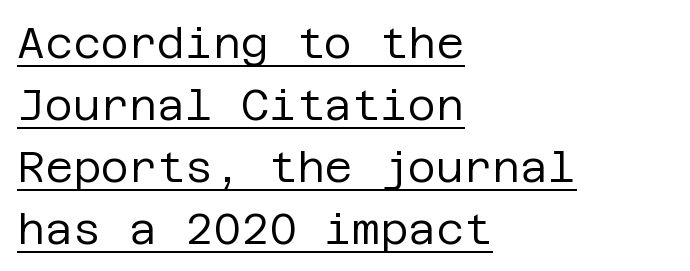
The image shows 43 px regular-weight sans-serif type, upright; set left-aligned, normal line spacing (1.44x), normal letter spacing, underlined; low stroke contrast and a large x-height.
